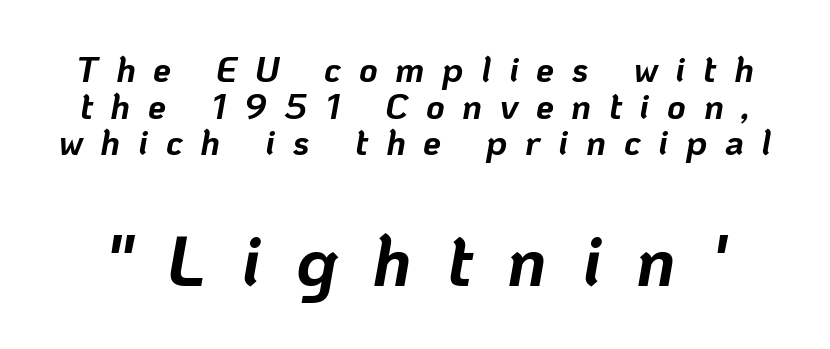
The image shows 71 px bold type, italic (leaning right); set tight line spacing (1.02x), unusually wide letter spacing (+0.49 em), not underlined; the second (bottom) block is 1.97x larger; low stroke contrast and a medium x-height.
